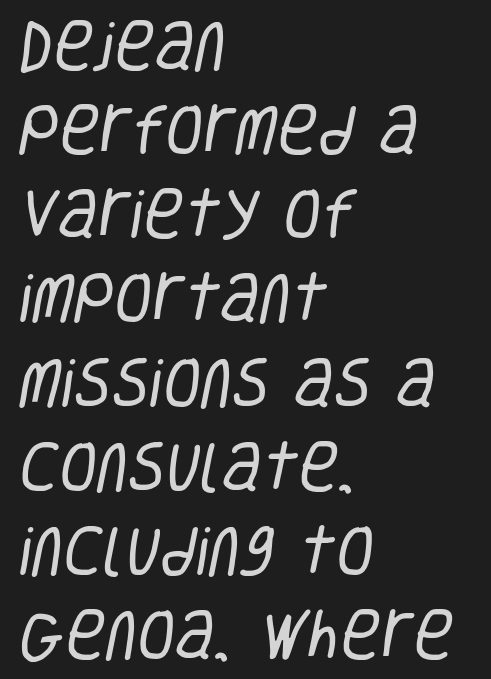
Q: Is the text bold? A: No.
Q: Is the typeface a serif or a sans-serif typeface? A: Sans-serif.
Q: Is the text underlined? A: No.
Q: How is the paragraph aligned? A: Left-aligned.
Q: Is the spacing between letters normal or unusually wide? A: Normal.
Q: Is the spacing between lines tight, normal or loose? A: Normal.
Q: Width (condensed, normal, or wide)? A: Condensed.
Q: Stroke contrast? A: Low.
Q: x-height? A: Large.
Q: Monospaced? A: No.
